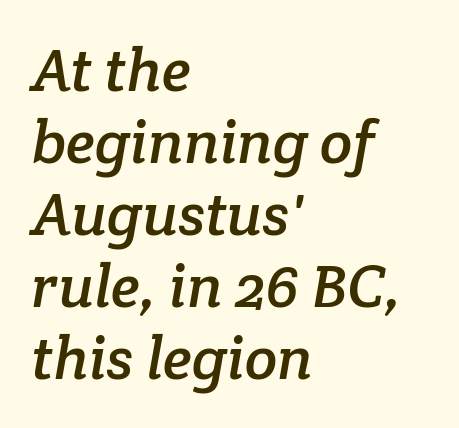
{"serif": "yes", "width": "normal", "stroke_contrast": "low", "x_height": "medium", "monospaced": "no", "underline": "no", "align": "left", "line_spacing_ratio": 1.2, "letter_spacing": "normal", "letter_spacing_em": 0.0, "glyph_px": 60}
